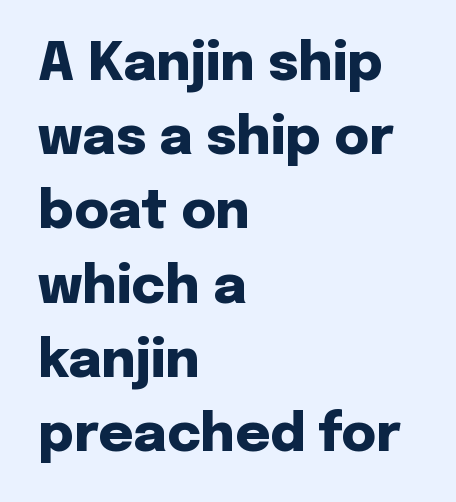
{"serif": "no", "italic": "no", "bold": "yes", "weight": "heavy", "width": "normal", "stroke_contrast": "low", "x_height": "medium", "monospaced": "no", "underline": "no", "align": "left", "line_spacing": "normal", "line_spacing_ratio": 1.4, "letter_spacing": "normal", "letter_spacing_em": 0.0, "glyph_px": 53}
